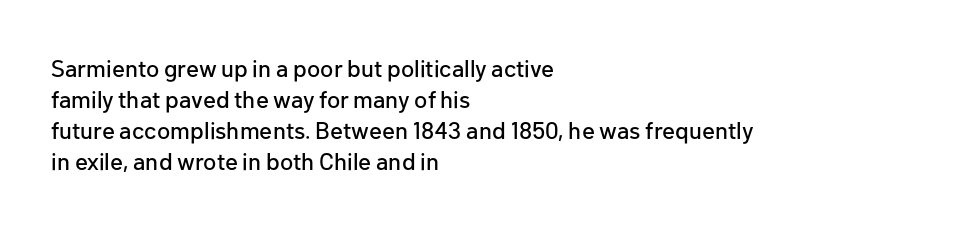
{"italic": "no", "underline": "no", "align": "left", "line_spacing": "normal", "line_spacing_ratio": 1.29, "letter_spacing": "normal", "letter_spacing_em": 0.0, "glyph_px": 24}
